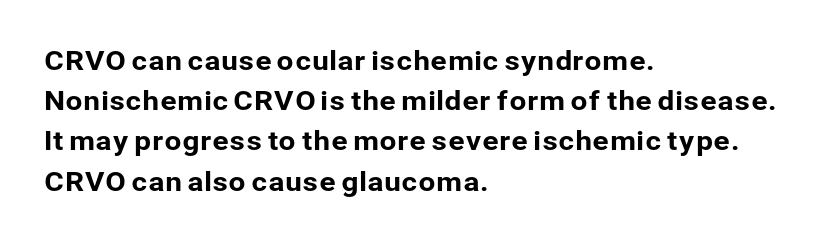
{"italic": "no", "underline": "no", "align": "left", "line_spacing": "normal", "line_spacing_ratio": 1.49, "letter_spacing": "normal", "letter_spacing_em": 0.0, "glyph_px": 27}
